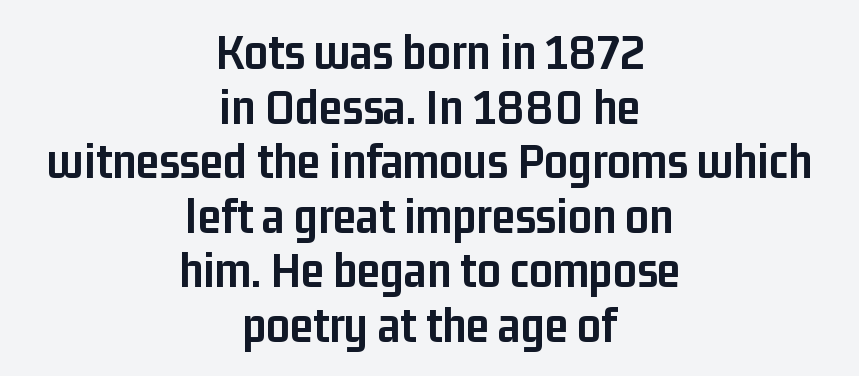
The image shows 52 px semibold, condensed sans-serif type, upright; set centered, tight line spacing (1.05x), normal letter spacing, not underlined; low stroke contrast and a medium x-height.
